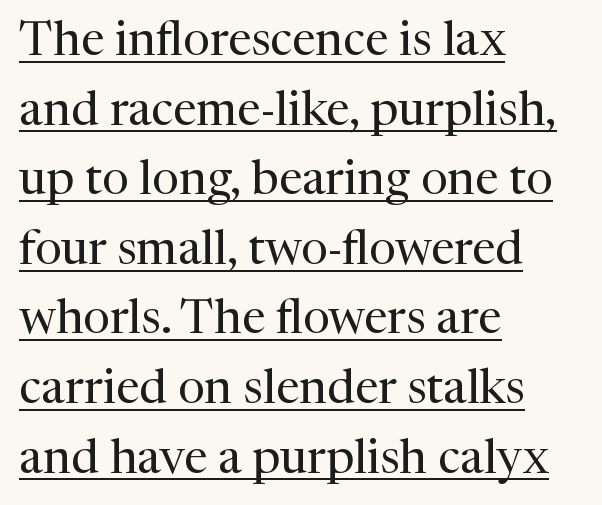
Q: Is the text bold? A: No.
Q: Is the text italic (slanted)? A: No, it is upright.
Q: Is the typeface a serif or a sans-serif typeface? A: Serif.
Q: Is the text underlined? A: Yes.
Q: How is the paragraph aligned? A: Left-aligned.
Q: Is the spacing between letters normal or unusually wide? A: Normal.
Q: Is the spacing between lines tight, normal or loose? A: Normal.
Q: Width (condensed, normal, or wide)? A: Normal.
Q: Stroke contrast? A: Medium.
Q: x-height? A: Medium.
Q: Monospaced? A: No.
